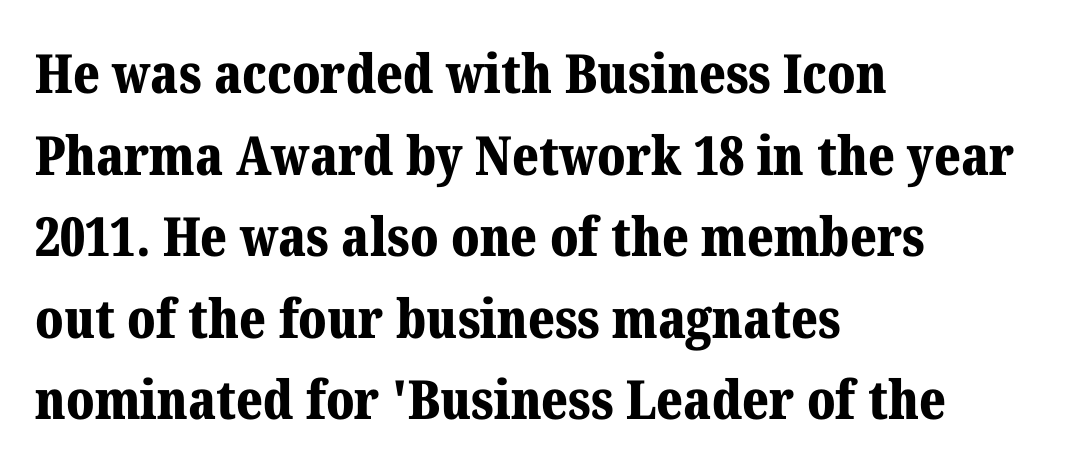
The image shows 54 px bold serif type, upright; set left-aligned, normal line spacing (1.51x), normal letter spacing, not underlined; medium stroke contrast and a medium x-height.
